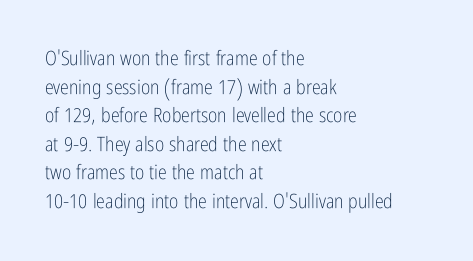
Honestly, the letter spacing is just normal — you wouldn't notice it. Every row of glyphs begins at an identical x-position on the left. The lettering holds an erect, upright posture throughout. A typesetter would call this leading conventional body-copy spacing.
